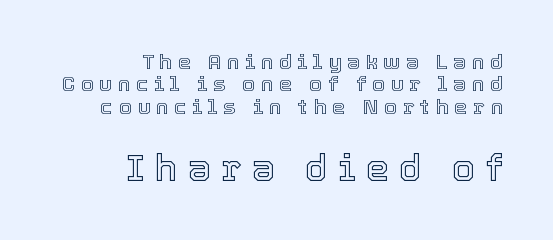
{"italic": "no", "width": "normal", "x_height": "medium", "monospaced": "no", "underline": "no", "align": "right", "line_spacing": "tight", "line_spacing_ratio": 1.07, "letter_spacing": "wide", "letter_spacing_em": 0.27, "larger_block": "second", "size_ratio": 1.76, "glyph_px": 37}
